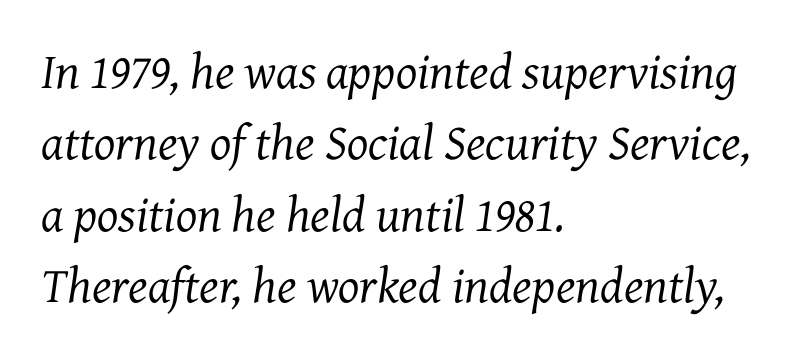
No chunkiness to these letters — they're not bold. Emphasis-style slanted type is in use. A clean baseline with only descenders dipping below it. Varying glyph widths throughout — classic text-font behaviour. Honestly, the letter spacing is just normal — you wouldn't notice it. Which margin do the lines hug? The left one — the right edge is uneven.
